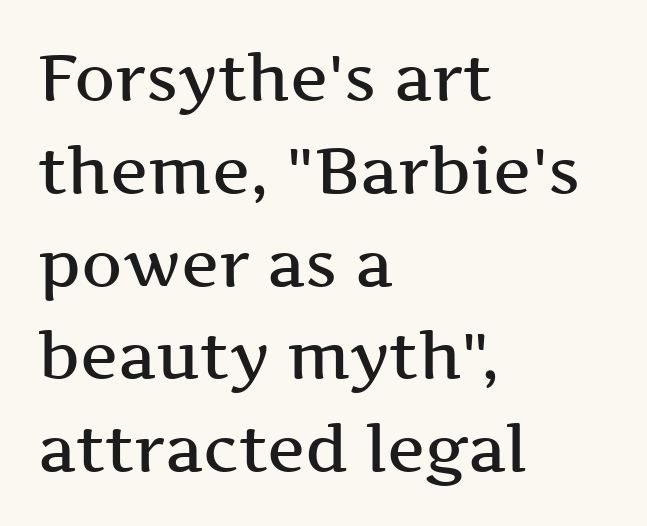
{"serif": "yes", "italic": "no", "bold": "semi", "weight": "semibold", "width": "wide", "stroke_contrast": "medium", "x_height": "medium", "monospaced": "no", "underline": "no", "align": "left", "line_spacing": "normal", "line_spacing_ratio": 1.45, "letter_spacing": "normal", "letter_spacing_em": 0.0, "glyph_px": 64}
